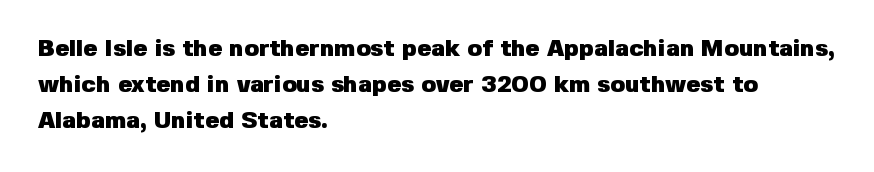
Q: Is the text bold? A: Yes.
Q: Is the text italic (slanted)? A: No, it is upright.
Q: Is the text underlined? A: No.
Q: How is the paragraph aligned? A: Left-aligned.
Q: Is the spacing between letters normal or unusually wide? A: Normal.
Q: Is the spacing between lines tight, normal or loose? A: Normal.
